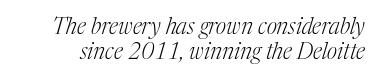
Letter spacing: default. The area under the type is left untouched. The glyphs look as if they've been sheared to an angle. Line spacing here is tight. Is this a heavy cut? Hardly; it is regular or lighter.
